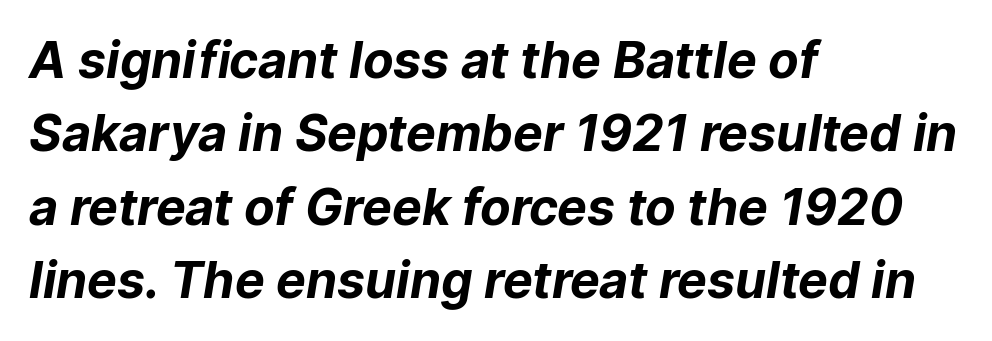
Q: Is the text bold? A: Yes.
Q: Is the typeface a serif or a sans-serif typeface? A: Sans-serif.
Q: Is the text underlined? A: No.
Q: How is the paragraph aligned? A: Left-aligned.
Q: Is the spacing between letters normal or unusually wide? A: Normal.
Q: Is the spacing between lines tight, normal or loose? A: Normal.
Q: Width (condensed, normal, or wide)? A: Normal.
Q: Stroke contrast? A: Low.
Q: x-height? A: Medium.
Q: Monospaced? A: No.
